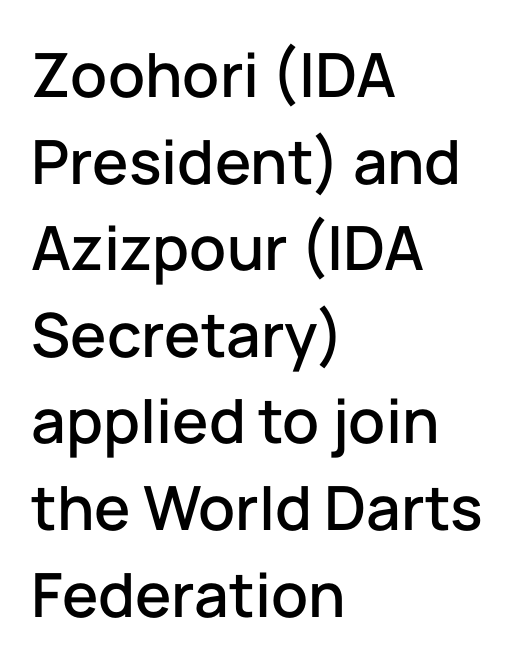
In terms of posture, this sample is upright. The compositor pushed each line to the left boundary. Each letter keeps its own natural width here, so spacing adapts to shape. These lines are composed in type without serifs.
